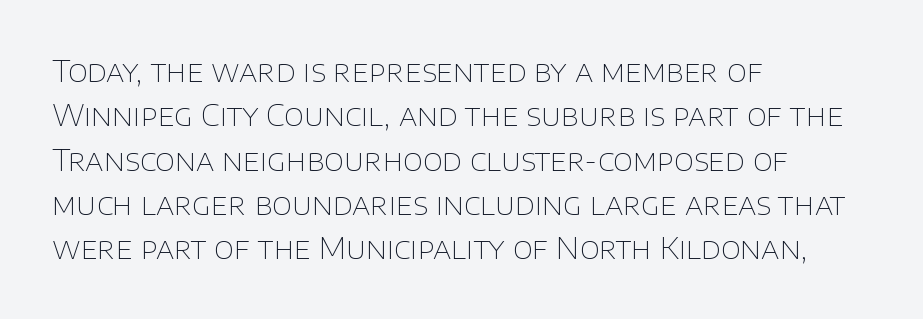
The image shows 29 px thin sans-serif type, upright; set left-aligned, normal line spacing (1.53x), normal letter spacing, not underlined; low stroke contrast and a large x-height.
